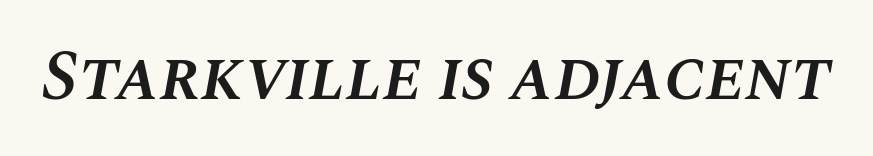
The image shows 70 px semibold type, italic (leaning right); set normal letter spacing, not underlined; medium stroke contrast and a large x-height.
